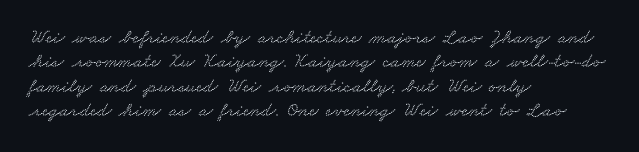
Q: Is the text underlined? A: No.
Q: How is the paragraph aligned? A: Left-aligned.
Q: Is the spacing between letters normal or unusually wide? A: Normal.
